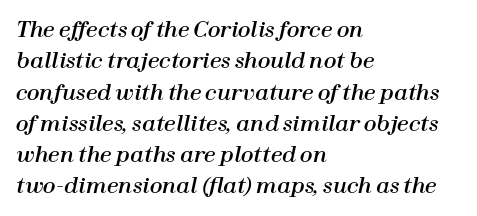
The image shows 21 px text type, italic (leaning right); set left-aligned, normal line spacing (1.49x), normal letter spacing, not underlined.
